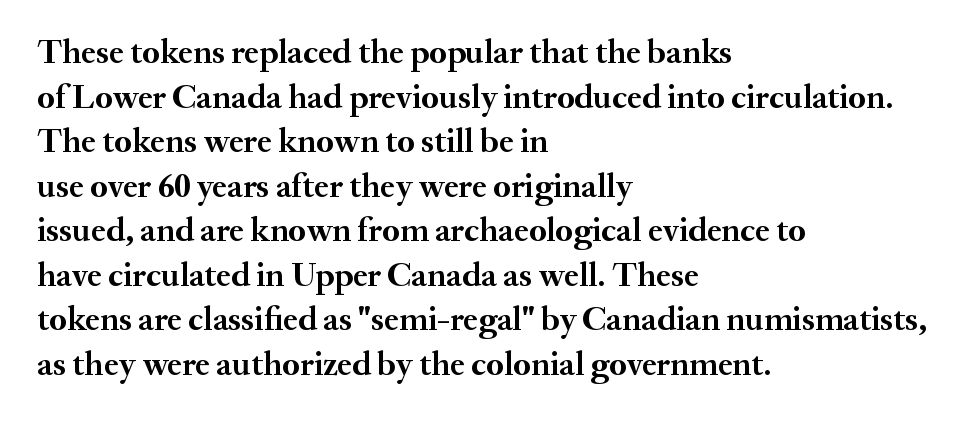
{"serif": "yes", "italic": "no", "bold": "yes", "weight": "semibold", "width": "normal", "stroke_contrast": "medium", "x_height": "small", "monospaced": "no", "underline": "no", "align": "left", "line_spacing": "normal", "line_spacing_ratio": 1.31, "letter_spacing": "normal", "letter_spacing_em": 0.0, "glyph_px": 34}
